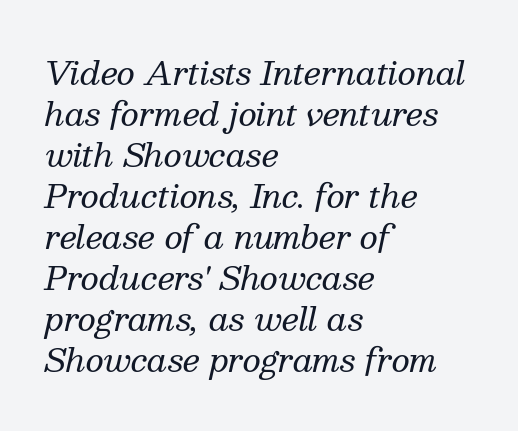
Style check: oblique. The foot of each line stays bare and open. Stems here are at most as thick as an everyday book face. The lines are quadded left. Type style note: has serifs. Evenly set lines give the paragraph a standard silhouette.
